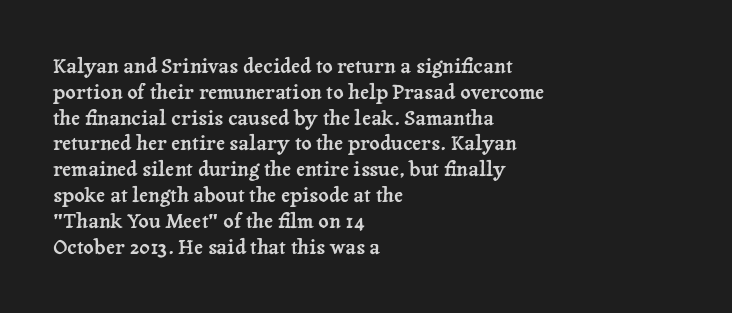
The image shows 20 px text type, upright; set left-aligned, normal line spacing (1.29x), normal letter spacing, not underlined.
